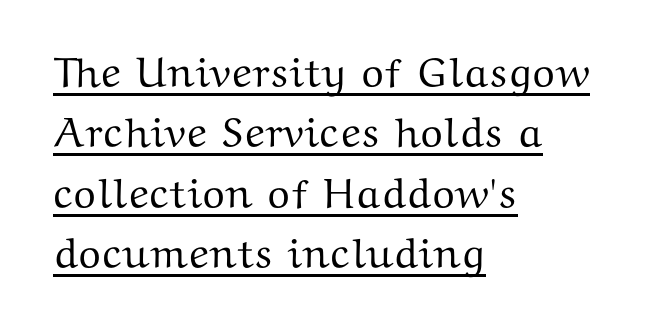
The image shows 42 px wide serif type, upright; set left-aligned, normal line spacing (1.44x), normal letter spacing, underlined; medium stroke contrast and a medium x-height.
